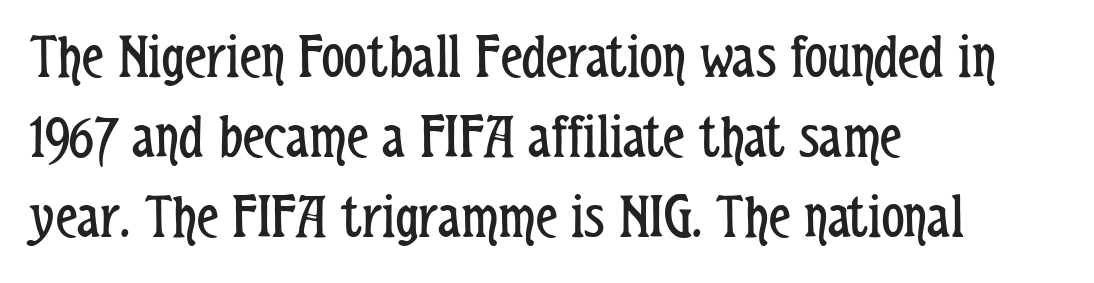
Q: Is the text bold? A: No.
Q: Is the text italic (slanted)? A: No, it is upright.
Q: Is the typeface a serif or a sans-serif typeface? A: Sans-serif.
Q: Is the text underlined? A: No.
Q: How is the paragraph aligned? A: Left-aligned.
Q: Is the spacing between letters normal or unusually wide? A: Normal.
Q: Is the spacing between lines tight, normal or loose? A: Normal.
Q: Width (condensed, normal, or wide)? A: Condensed.
Q: Stroke contrast? A: Low.
Q: x-height? A: Medium.
Q: Monospaced? A: No.
